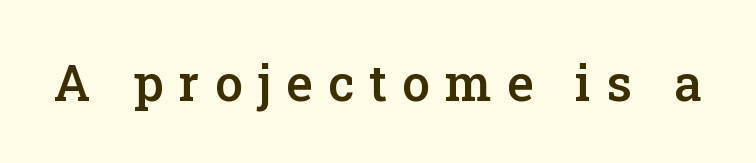
Typographic density is moderately raised because the face is semibold. Honestly, the letter spacing is so wide it's the main thing you notice. The passage shown is not underscored anywhere. Posture: upright roman.
